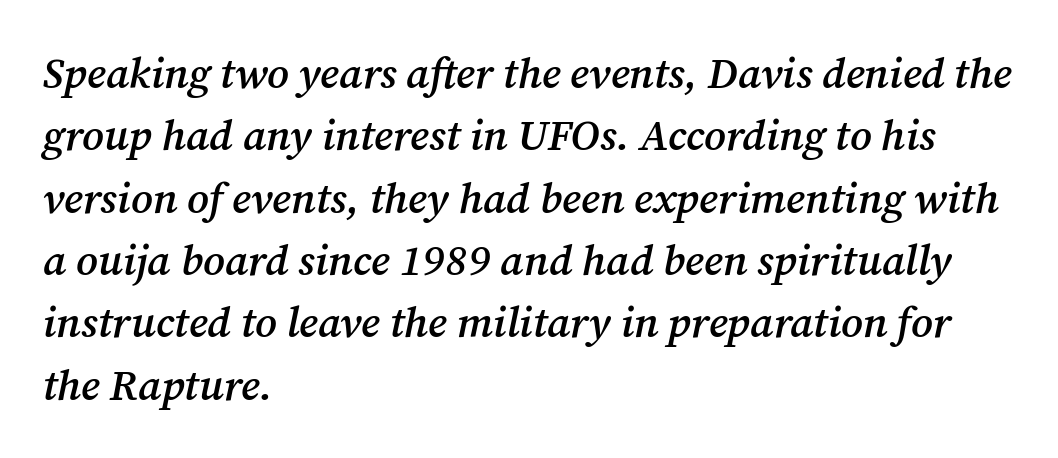
The image shows 43 px semibold serif type, italic (leaning right); set left-aligned, normal line spacing (1.45x), normal letter spacing, not underlined; medium stroke contrast and a medium x-height.
